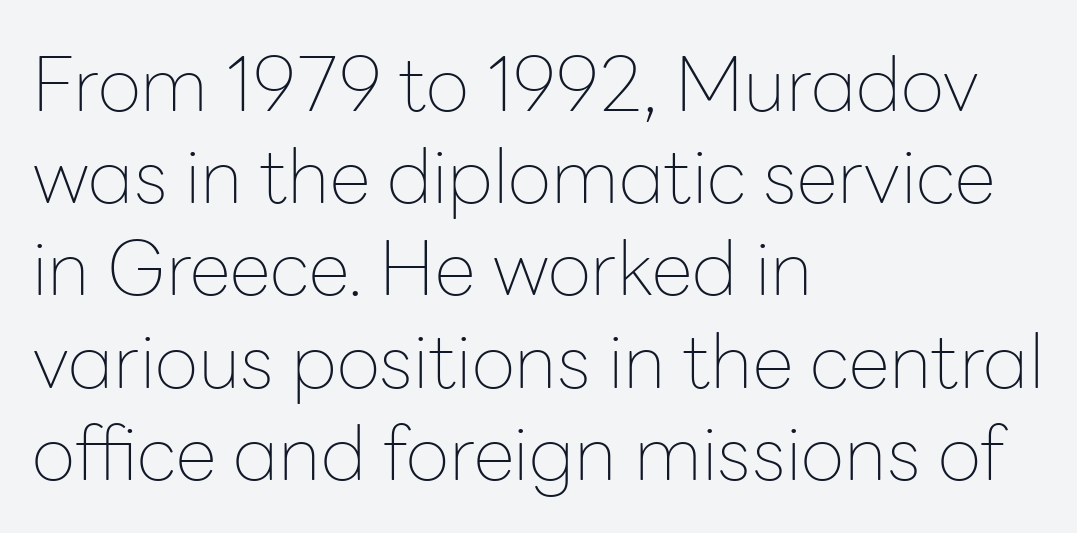
The typesetting does not lean heavy: it is not bold. Each row of text sits above clean, open space. Each word holds together tightly as a unit, with standard inter-letter gaps. I'd call this a sans setting — the letters go barefoot.
